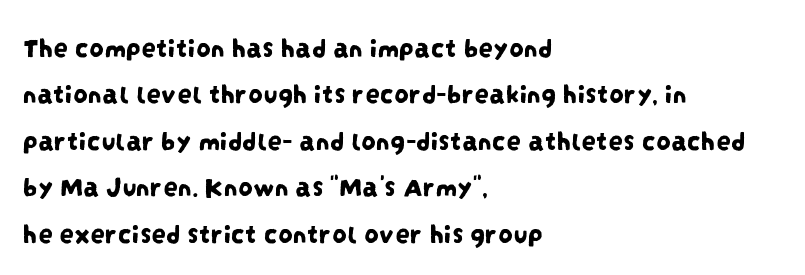
{"serif": "no", "width": "condensed", "stroke_contrast": "low", "x_height": "large", "monospaced": "no", "underline": "no", "align": "left", "line_spacing": "normal", "line_spacing_ratio": 1.6, "letter_spacing": "normal", "letter_spacing_em": 0.0, "glyph_px": 29}
